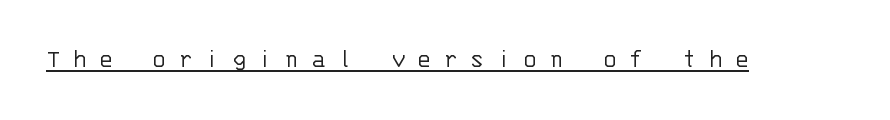
{"italic": "no", "bold": "no", "underline": "yes", "letter_spacing": "wide", "letter_spacing_em": 0.49, "glyph_px": 27}
